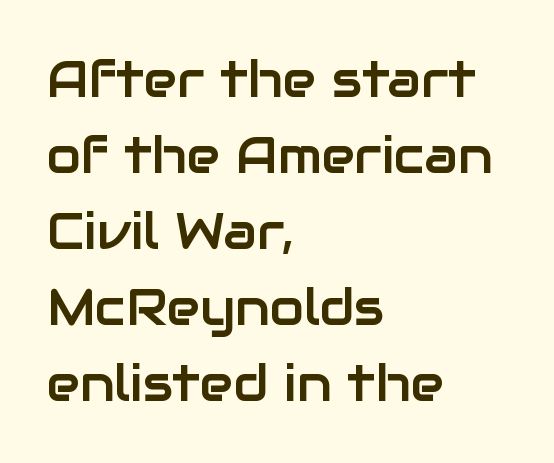
Q: Is the text italic (slanted)? A: No, it is upright.
Q: Is the typeface a serif or a sans-serif typeface? A: Sans-serif.
Q: Is the text underlined? A: No.
Q: How is the paragraph aligned? A: Left-aligned.
Q: Is the spacing between letters normal or unusually wide? A: Normal.
Q: Is the spacing between lines tight, normal or loose? A: Normal.
Q: Width (condensed, normal, or wide)? A: Normal.
Q: Stroke contrast? A: Low.
Q: x-height? A: Medium.
Q: Monospaced? A: No.
